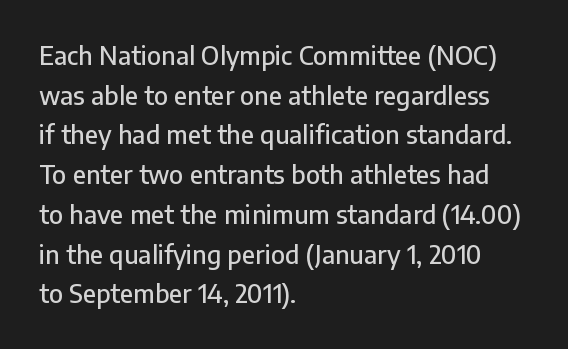
Q: Is the text italic (slanted)? A: No, it is upright.
Q: Is the text underlined? A: No.
Q: How is the paragraph aligned? A: Left-aligned.
Q: Is the spacing between letters normal or unusually wide? A: Normal.
Q: Is the spacing between lines tight, normal or loose? A: Normal.
